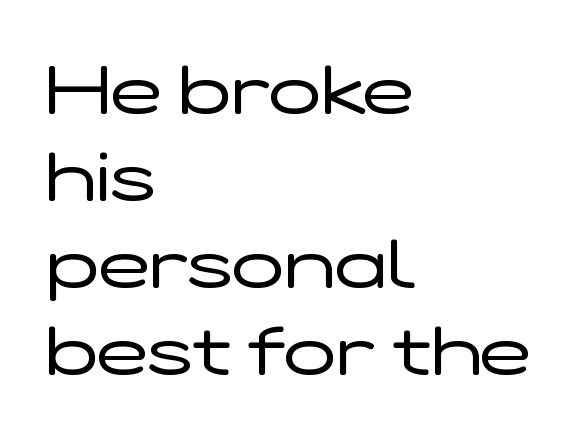
The image shows 69 px regular-weight, wide sans-serif type, upright; set left-aligned, normal line spacing (1.26x), normal letter spacing, not underlined; low stroke contrast and a medium x-height.
